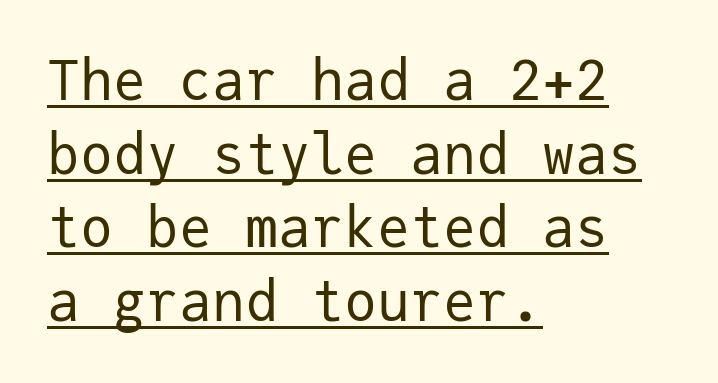
Q: Is the text bold? A: No.
Q: Is the text italic (slanted)? A: No, it is upright.
Q: Is the typeface a serif or a sans-serif typeface? A: Sans-serif.
Q: Is the text underlined? A: Yes.
Q: How is the paragraph aligned? A: Left-aligned.
Q: Is the spacing between letters normal or unusually wide? A: Normal.
Q: Is the spacing between lines tight, normal or loose? A: Normal.
Q: Width (condensed, normal, or wide)? A: Normal.
Q: Stroke contrast? A: Low.
Q: x-height? A: Medium.
Q: Monospaced? A: Yes.
